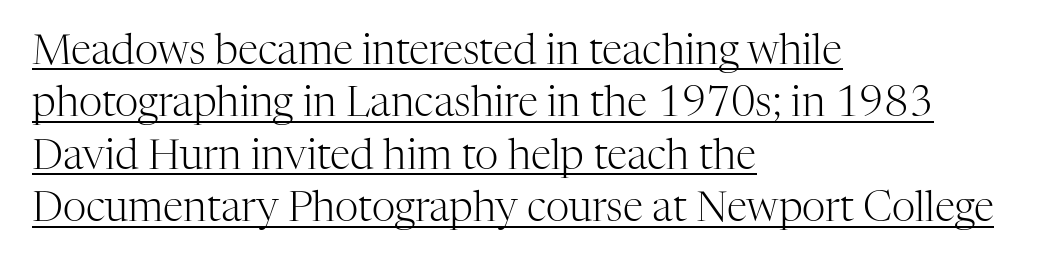
{"serif": "yes", "italic": "no", "bold": "no", "weight": "light", "width": "normal", "stroke_contrast": "high", "x_height": "medium", "monospaced": "no", "underline": "yes", "align": "left", "line_spacing": "normal", "line_spacing_ratio": 1.28, "letter_spacing": "normal", "letter_spacing_em": 0.0, "glyph_px": 41}
